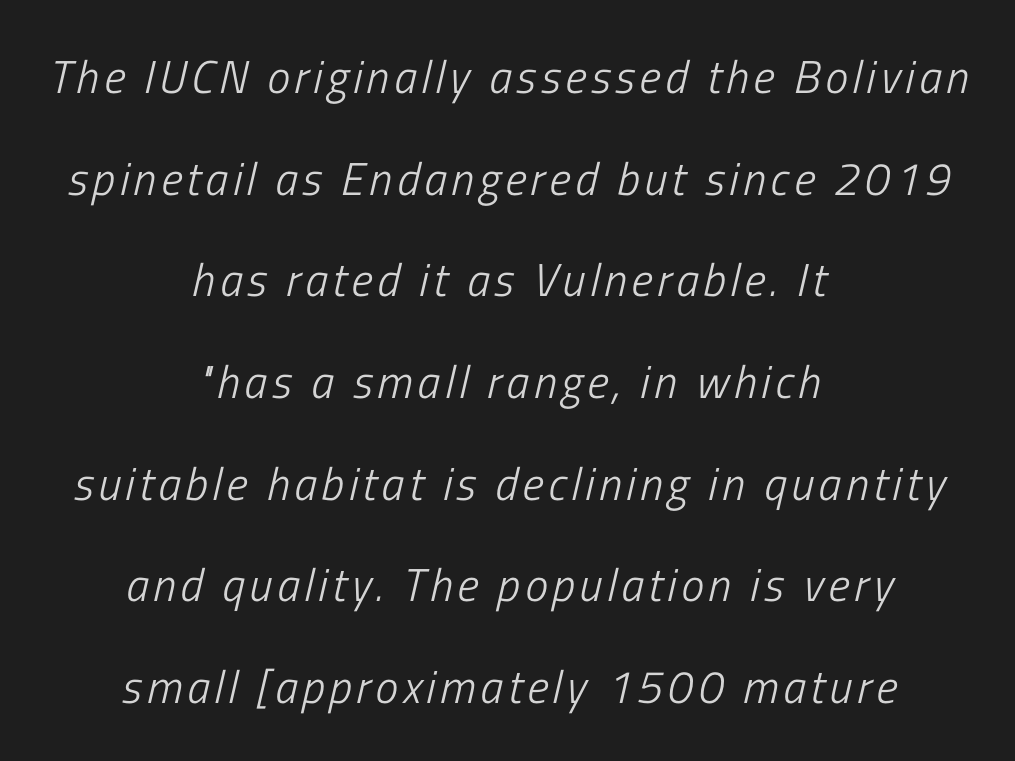
{"italic": "yes", "lean": "right", "slant_degrees": 13, "bold": "no", "weight": "light", "width": "condensed", "stroke_contrast": "low", "x_height": "medium", "monospaced": "no", "underline": "no", "align": "center", "line_spacing": "loose", "line_spacing_ratio": 2.21, "glyph_px": 46}
